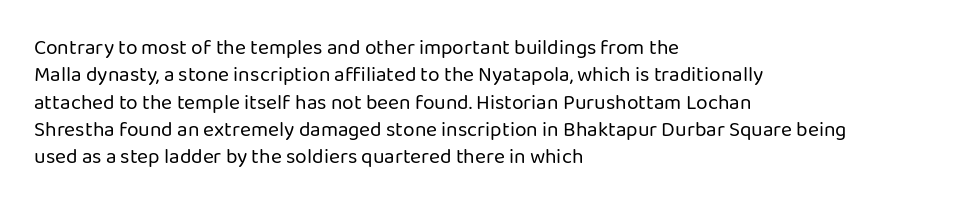
{"italic": "no", "bold": "no", "underline": "no", "align": "left", "line_spacing": "normal", "line_spacing_ratio": 1.3, "letter_spacing": "normal", "letter_spacing_em": 0.0, "glyph_px": 21}
